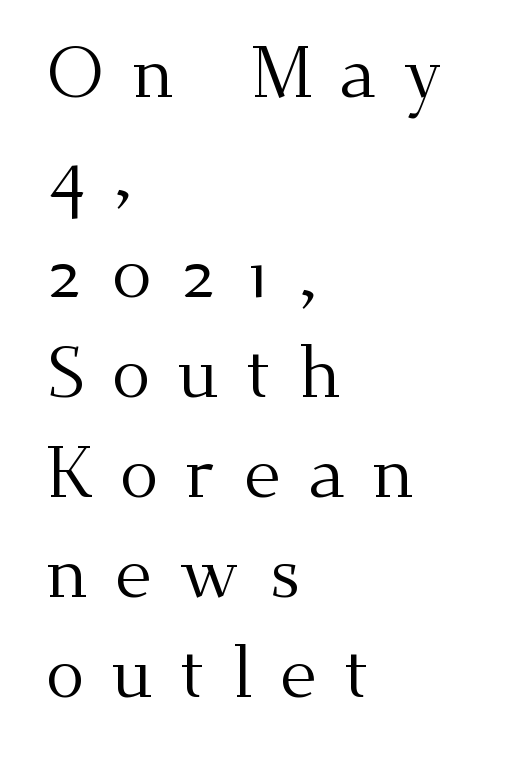
Weight: regular or lighter. You can tell it's not italic because the verticals are truly vertical. No word sits above an underline. The rendering uses natural spacing where letterforms have individual widths. The letters carry serifs — small finishing strokes at the ends of their stems.
